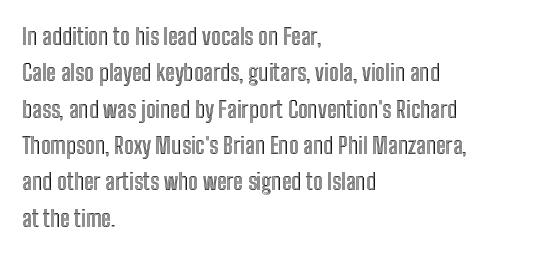
Style check: upright. Honestly, the letter spacing is just normal — you wouldn't notice it. Short and long lines alike share a common starting point at left. Any mark beneath the type? The region is blank. Interline gaps are of average width in this sample.
